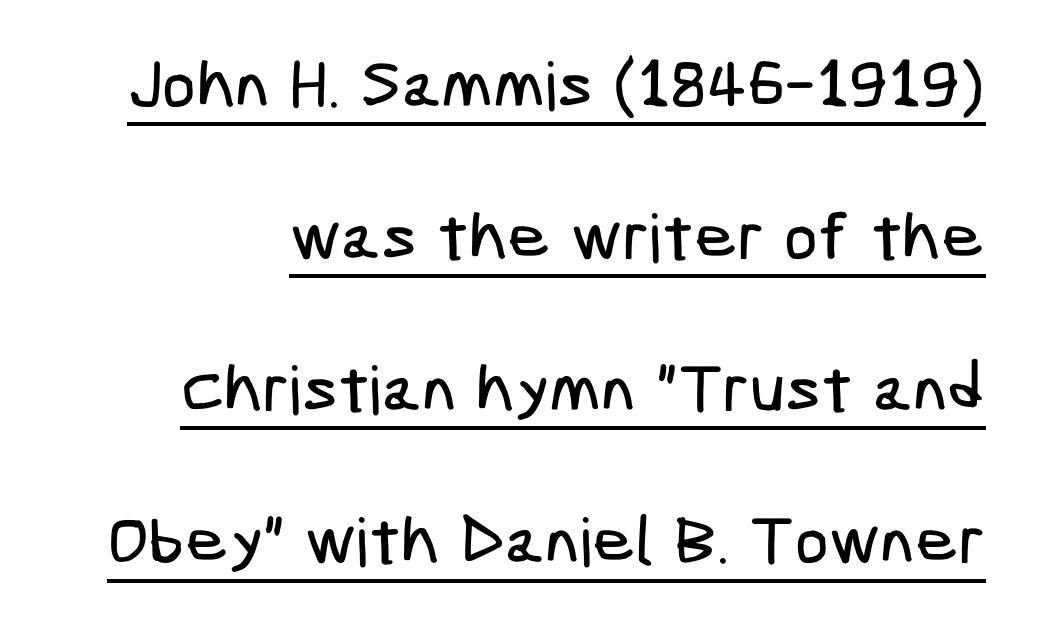
The image shows 67 px condensed sans-serif type; set loose line spacing (2.27x), normal letter spacing, underlined; low stroke contrast and a medium x-height.
